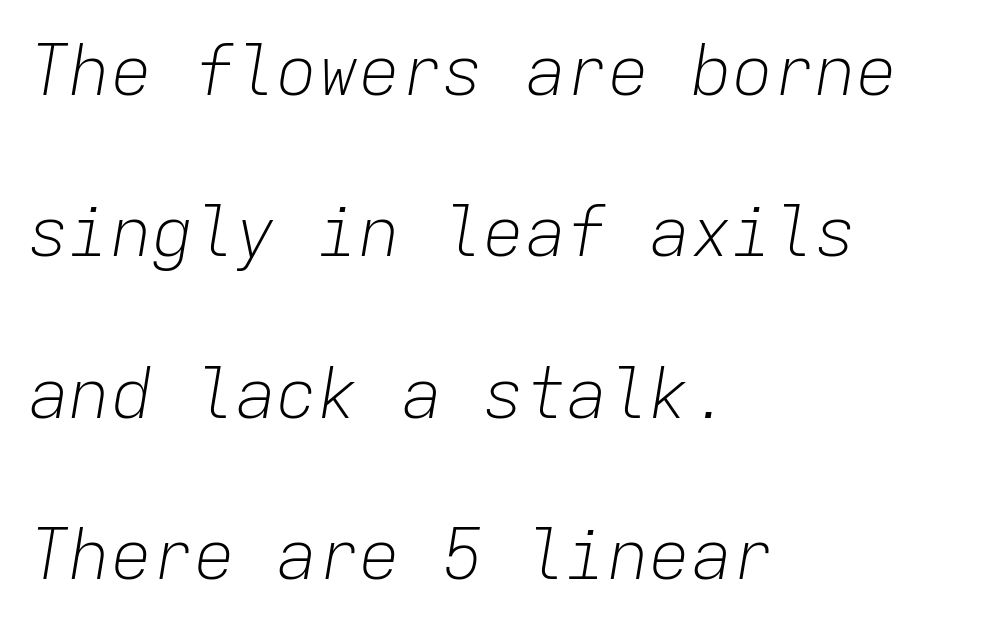
If you drew a ruler down the left edge, every line would touch it. When letters slant like this, we call the style italic. Stroke thickness stays within the range of a standard reading face or lighter. The specimen omits any rule beneath the text block's lines. Think of a typewriter: that constant character pitch is what you see here.
